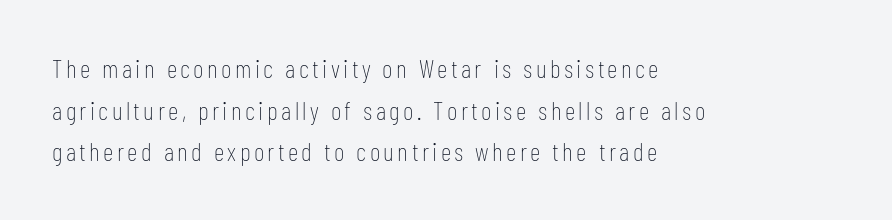
The image shows 26 px text type, upright; set left-aligned, normal line spacing (1.6x), not underlined.
